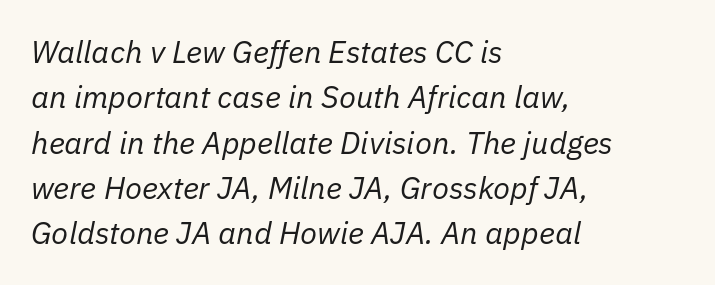
Q: Is the text bold? A: No.
Q: Is the text italic (slanted)? A: Yes, it leans right by about 11 degrees.
Q: Is the text underlined? A: No.
Q: How is the paragraph aligned? A: Left-aligned.
Q: Is the spacing between letters normal or unusually wide? A: Normal.
Q: Is the spacing between lines tight, normal or loose? A: Normal.
Q: Width (condensed, normal, or wide)? A: Normal.
Q: Stroke contrast? A: Low.
Q: x-height? A: Medium.
Q: Monospaced? A: No.
